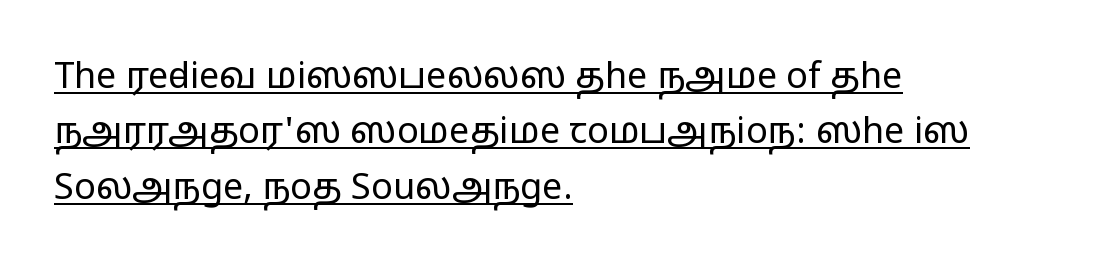
Q: Is the text bold? A: No.
Q: Is the text italic (slanted)? A: No, it is upright.
Q: Is the typeface a serif or a sans-serif typeface? A: Sans-serif.
Q: Is the text underlined? A: Yes.
Q: How is the paragraph aligned? A: Left-aligned.
Q: Is the spacing between letters normal or unusually wide? A: Normal.
Q: Is the spacing between lines tight, normal or loose? A: Normal.
Q: Width (condensed, normal, or wide)? A: Wide.
Q: Stroke contrast? A: Low.
Q: x-height? A: Medium.
Q: Monospaced? A: No.
